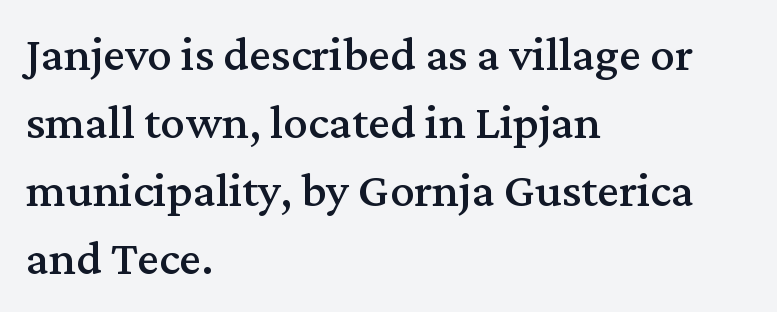
Descender tails drop into unmarked territory. Here the glyphs are tracked normally, forming tight word shapes. The text was rendered using a seriffed face with decorative stroke endings. The passage shown stacks its lines at a standard gap. The setting favours the left margin, as ordinary paragraphs usually do.
